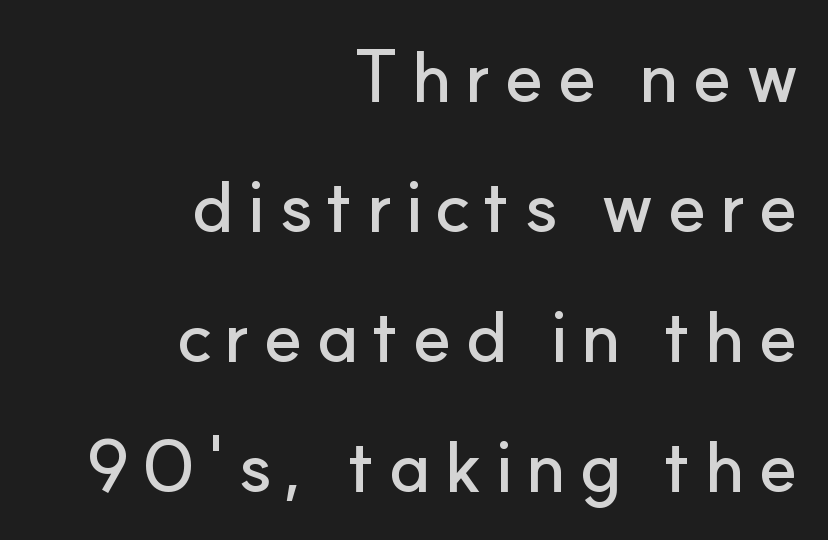
Any mark beneath the type? The region is blank. The rag falls on the left side of this text block. These lines are composed in type without serifs. Character widths vary here, with narrow letters taking less room than wide ones. Tall strokes in this sample are plumb rather than angled.
